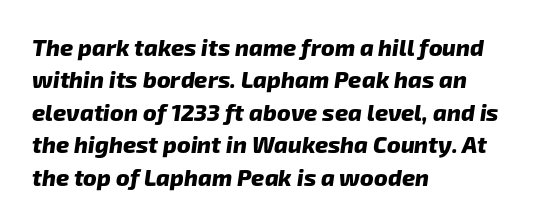
Q: Is the text bold? A: Yes.
Q: Is the text underlined? A: No.
Q: How is the paragraph aligned? A: Left-aligned.
Q: Is the spacing between letters normal or unusually wide? A: Normal.
Q: Is the spacing between lines tight, normal or loose? A: Normal.
